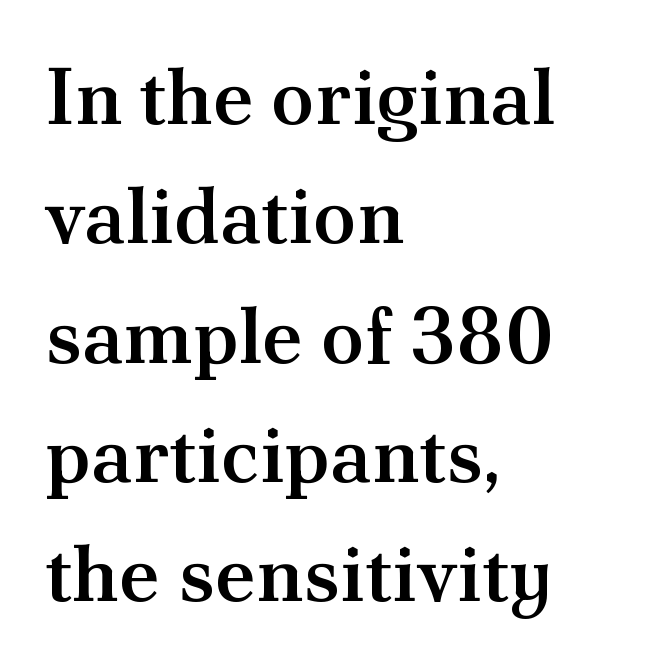
Summary of weight: moderately heavy, a semibold. A classic flush-left, rag-right setting is used for this passage. What kind of face is this? One with serifs. Descenders hang freely into open space. The passage shown stacks its lines at a standard gap.
